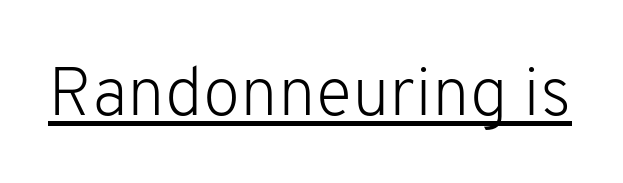
{"serif": "no", "italic": "no", "bold": "no", "weight": "light", "width": "normal", "stroke_contrast": "low", "x_height": "medium", "monospaced": "no", "underline": "yes", "letter_spacing": "normal", "letter_spacing_em": 0.0, "glyph_px": 68}
